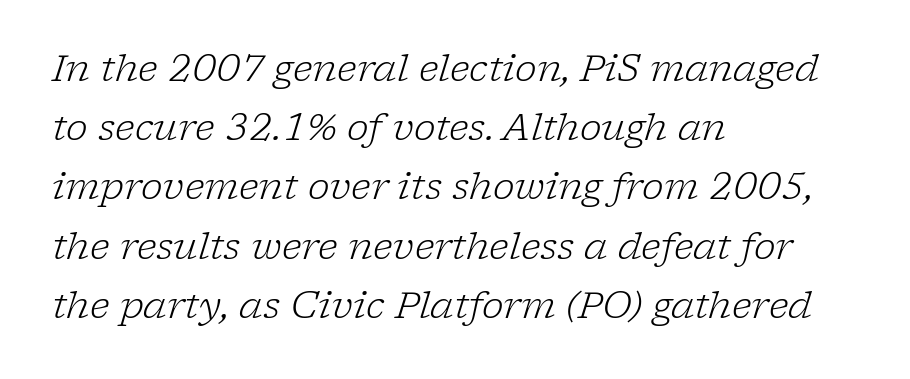
Q: Is the text bold? A: No.
Q: Is the text italic (slanted)? A: Yes, it leans right by about 17 degrees.
Q: Is the typeface a serif or a sans-serif typeface? A: Serif.
Q: Is the text underlined? A: No.
Q: How is the paragraph aligned? A: Left-aligned.
Q: Is the spacing between letters normal or unusually wide? A: Normal.
Q: Is the spacing between lines tight, normal or loose? A: Normal.
Q: Width (condensed, normal, or wide)? A: Normal.
Q: Stroke contrast? A: Low.
Q: x-height? A: Medium.
Q: Monospaced? A: No.
